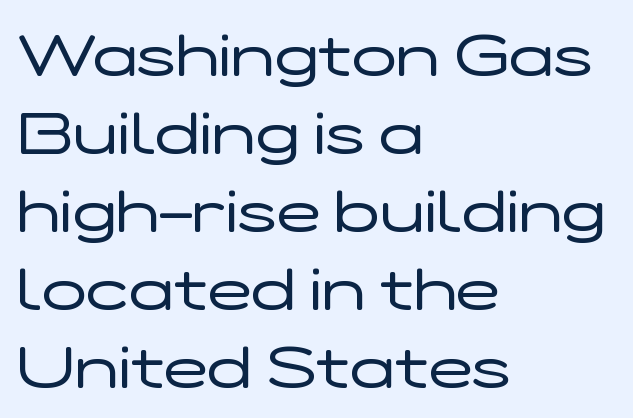
Q: Is the text bold? A: No.
Q: Is the text italic (slanted)? A: No, it is upright.
Q: Is the typeface a serif or a sans-serif typeface? A: Sans-serif.
Q: Is the text underlined? A: No.
Q: How is the paragraph aligned? A: Left-aligned.
Q: Is the spacing between letters normal or unusually wide? A: Normal.
Q: Is the spacing between lines tight, normal or loose? A: Normal.
Q: Width (condensed, normal, or wide)? A: Wide.
Q: Stroke contrast? A: Low.
Q: x-height? A: Medium.
Q: Monospaced? A: No.
